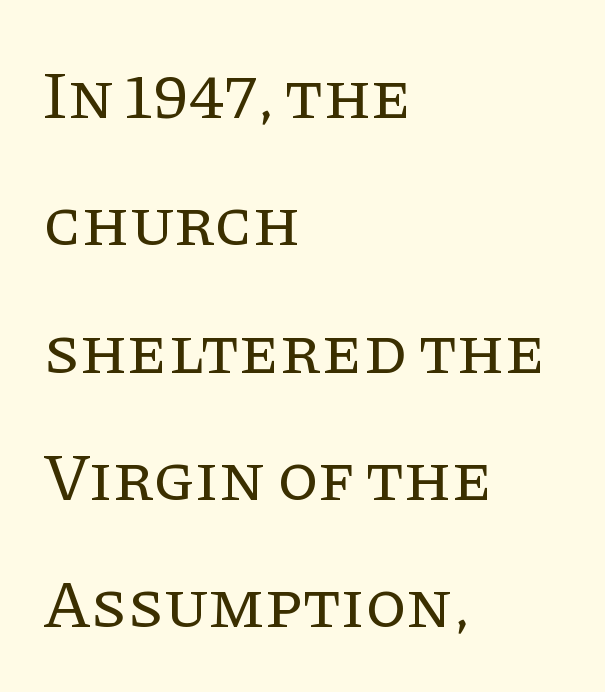
Q: Is the text bold? A: No.
Q: Is the text italic (slanted)? A: No, it is upright.
Q: Is the typeface a serif or a sans-serif typeface? A: Serif.
Q: Is the text underlined? A: No.
Q: How is the paragraph aligned? A: Left-aligned.
Q: Is the spacing between letters normal or unusually wide? A: Normal.
Q: Is the spacing between lines tight, normal or loose? A: Loose.
Q: Width (condensed, normal, or wide)? A: Normal.
Q: Stroke contrast? A: Low.
Q: x-height? A: Large.
Q: Monospaced? A: No.
